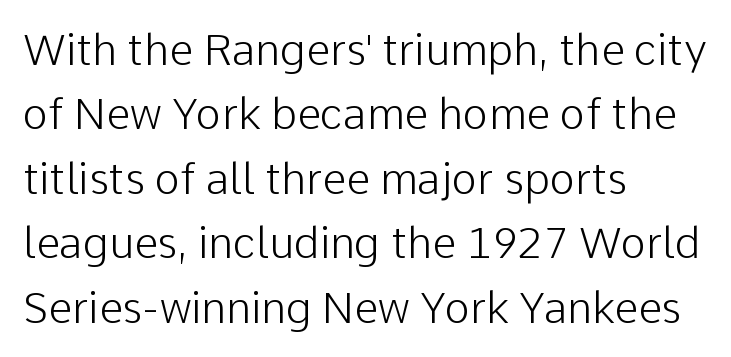
Standard letterfit; no display-style spreading of the glyphs. These lines are rendered in a variable-pitch font. No chunkiness to these letters — they're not bold. The letters stand upright; this is a roman face. Short and long lines alike share a common starting point at left.
